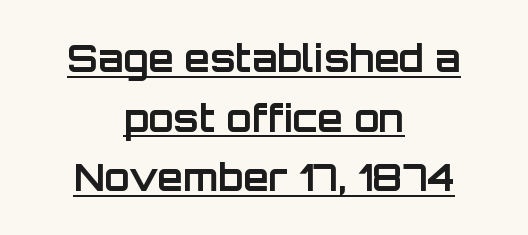
The image shows 37 px bold sans-serif type, upright; set centered, normal line spacing (1.61x), normal letter spacing, underlined; low stroke contrast and a large x-height.
